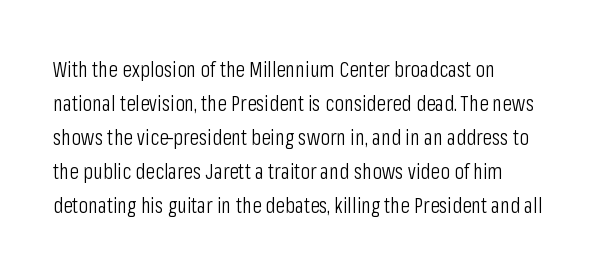
These lines stack with their left ends in a neat column. Any mark beneath the type? The region is blank. Short note: letters normally spaced. The type sits square on the baseline with zero lean.
